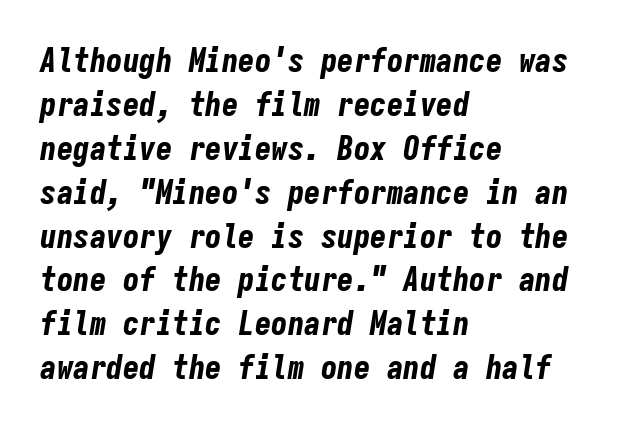
These lines are rendered in a fixed-pitch font. The specimen omits any rule beneath the text block's lines. A typesetter would call this zero additional tracking. Evenly set lines give the paragraph a standard silhouette. Strokes here are thick enough to call this a true bold. The rendering anchors every line to the left-hand side.
